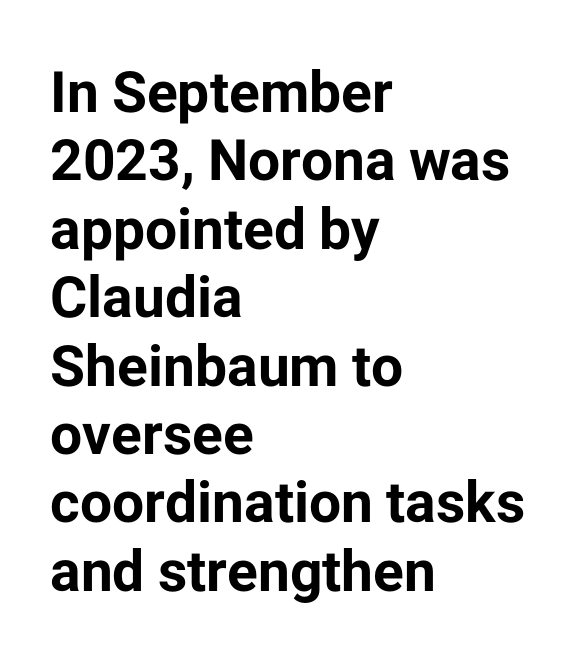
A typesetter would call this proportional, since set widths differ per character. A classic flush-left, rag-right setting is used for this passage. The letters are bold, with thick, heavy strokes. Does the lettering tilt? It doesn't — this is upright. Note: no serifs on the glyphs.
